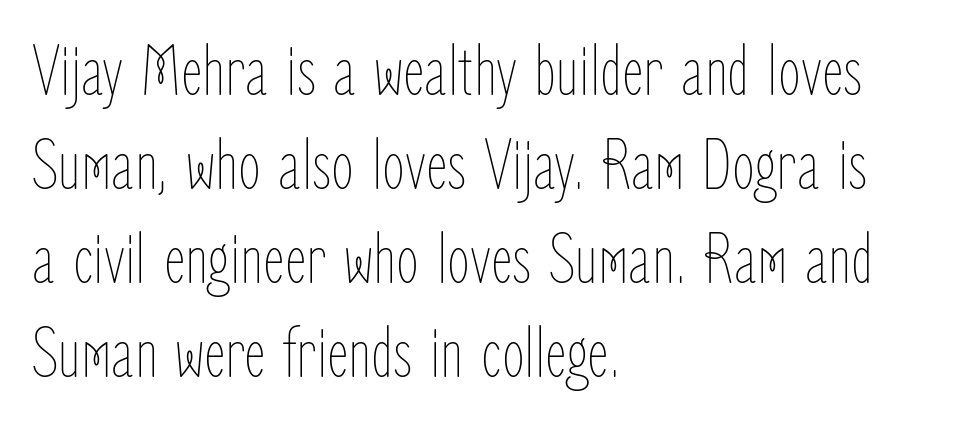
Q: Is the text bold? A: No.
Q: Is the text italic (slanted)? A: No, it is upright.
Q: Is the text underlined? A: No.
Q: How is the paragraph aligned? A: Left-aligned.
Q: Is the spacing between letters normal or unusually wide? A: Normal.
Q: Is the spacing between lines tight, normal or loose? A: Normal.
Q: Width (condensed, normal, or wide)? A: Condensed.
Q: Stroke contrast? A: Low.
Q: x-height? A: Medium.
Q: Monospaced? A: No.
